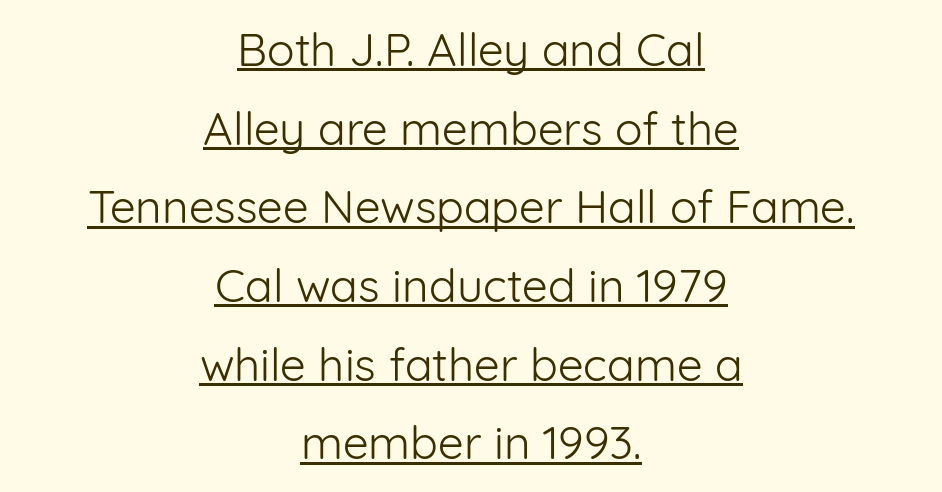
The cut favours lightness, reaching ordinary text weight at its darkest. Short and long lines alike share a common midpoint. Characters follow at the spacing the type designer built in. The sample's only ornament is a line tracing under the words. Observe the absence of serifs on each vertical stroke in this sample. Note the varied advance widths — an 'i' is clearly narrower than an 'm'.
